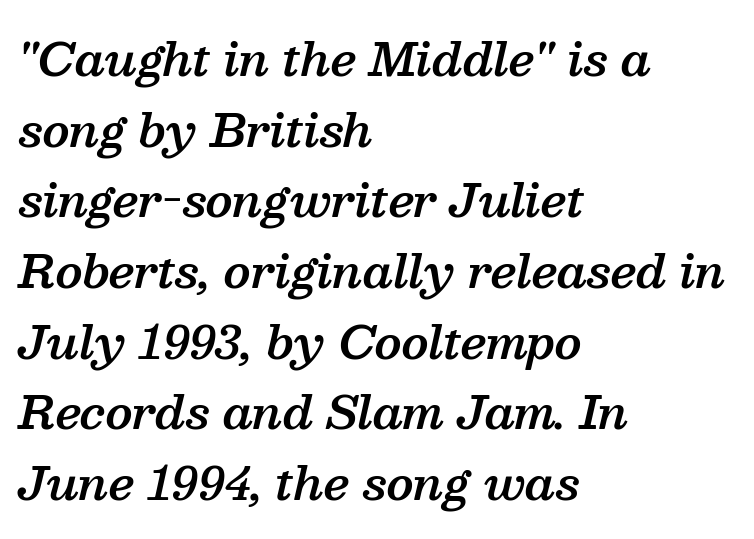
Q: Is the text bold? A: Semi-bold.
Q: Is the text italic (slanted)? A: Yes, it leans right by about 13 degrees.
Q: Is the typeface a serif or a sans-serif typeface? A: Serif.
Q: Is the text underlined? A: No.
Q: How is the paragraph aligned? A: Left-aligned.
Q: Is the spacing between letters normal or unusually wide? A: Normal.
Q: Is the spacing between lines tight, normal or loose? A: Normal.
Q: Width (condensed, normal, or wide)? A: Normal.
Q: Stroke contrast? A: Medium.
Q: x-height? A: Medium.
Q: Monospaced? A: No.
